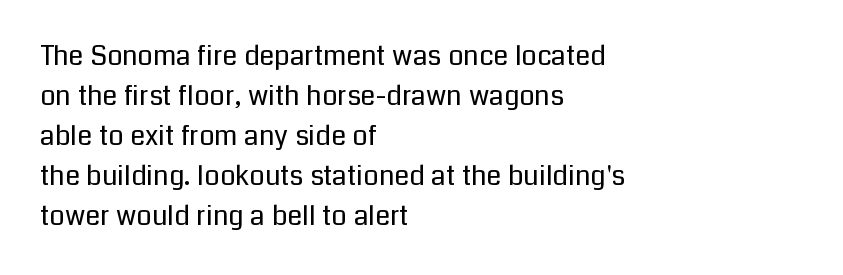
{"italic": "no", "bold": "no", "underline": "no", "align": "left", "line_spacing": "normal", "line_spacing_ratio": 1.48, "letter_spacing": "normal", "letter_spacing_em": 0.0, "glyph_px": 27}
